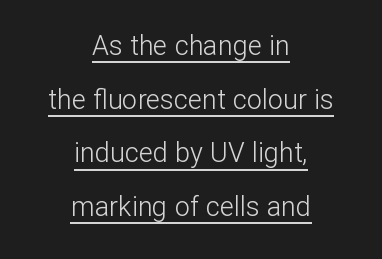
The lines are spread far apart with generous leading. A roman cut, with each character standing at attention. How are the letters spaced? Ordinarily, with no added tracking. Notice how the passage keeps no hard edge, just a central spine. The rendering uses the underline text-decoration.
